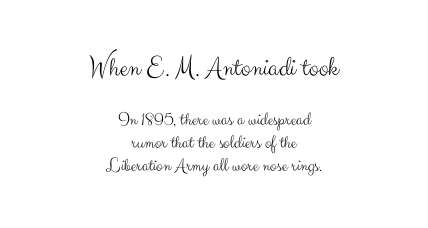
The image shows 29 px light sans-serif type; set centered, line spacing 1.2x, normal letter spacing, not underlined; the first (top) block is 1.53x larger; medium stroke contrast and a small x-height.
